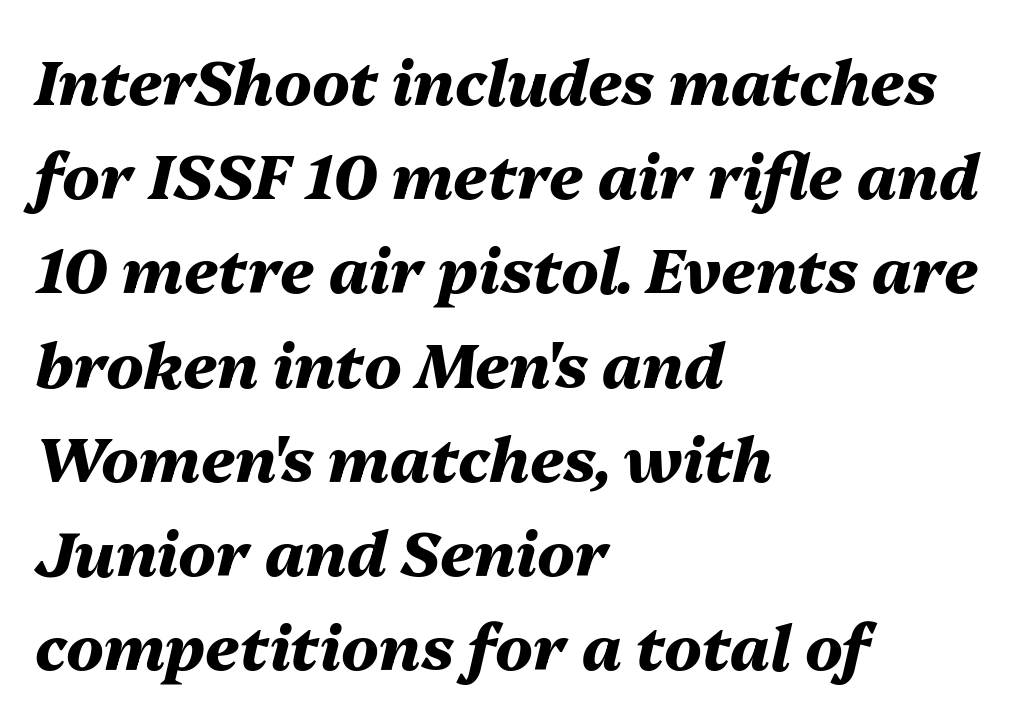
The paragraph shown leans on its left margin. Here the designer chose a conventional face with non-uniform glyph widths. Typographic density is high because the face is bold. The specimen omits any rule beneath the text block's lines.
